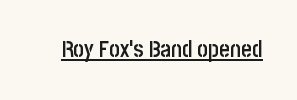
{"italic": "no", "bold": "semi", "underline": "yes", "letter_spacing": "normal", "letter_spacing_em": 0.0, "glyph_px": 23}
